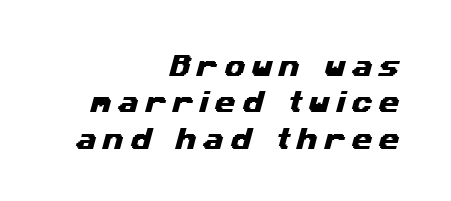
Q: Is the text underlined? A: No.
Q: How is the paragraph aligned? A: Right-aligned.
Q: Is the spacing between letters normal or unusually wide? A: Unusually wide.
Q: Is the spacing between lines tight, normal or loose? A: Normal.
